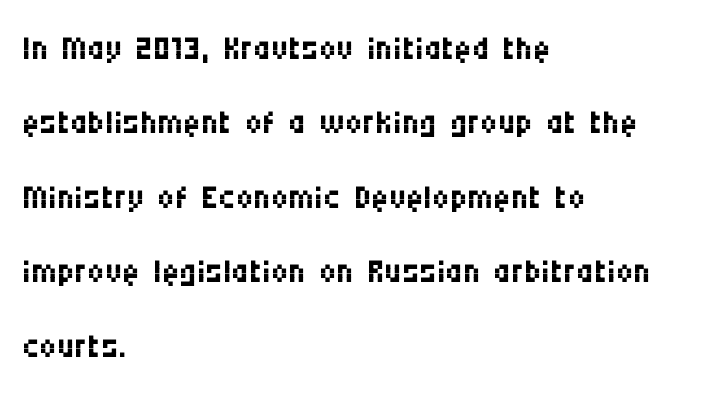
Q: Is the text bold? A: No.
Q: Is the text italic (slanted)? A: No, it is upright.
Q: Is the typeface a serif or a sans-serif typeface? A: Sans-serif.
Q: Is the text underlined? A: No.
Q: How is the paragraph aligned? A: Left-aligned.
Q: Is the spacing between letters normal or unusually wide? A: Normal.
Q: Is the spacing between lines tight, normal or loose? A: Normal.
Q: Width (condensed, normal, or wide)? A: Condensed.
Q: Stroke contrast? A: Medium.
Q: x-height? A: Large.
Q: Monospaced? A: No.
